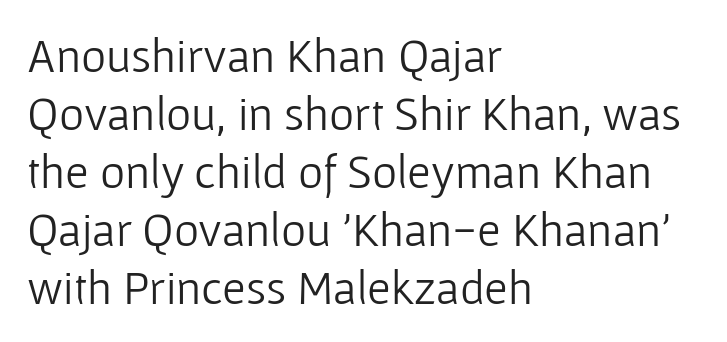
This is roman type, the default non-slanted kind. These lines are set flush left with a ragged right edge. You could not count columns in this text — the font is proportionally spaced. No feet cap the strokes, marking this as sans-serif type.
